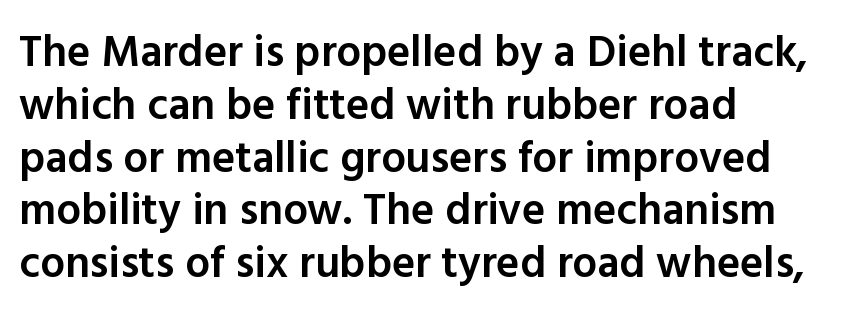
The image shows 44 px semibold sans-serif type, upright; set left-aligned, line spacing 1.2x, normal letter spacing, not underlined; a medium x-height.
